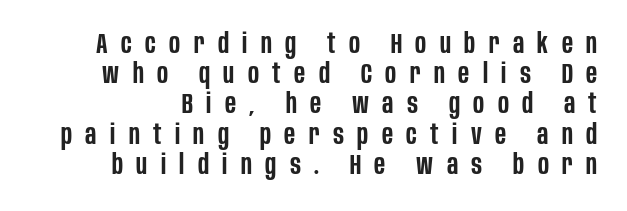
The image shows 28 px semibold, condensed sans-serif type, upright; set tight line spacing (1.08x), unusually wide letter spacing (+0.48 em), not underlined; low stroke contrast and a large x-height.
